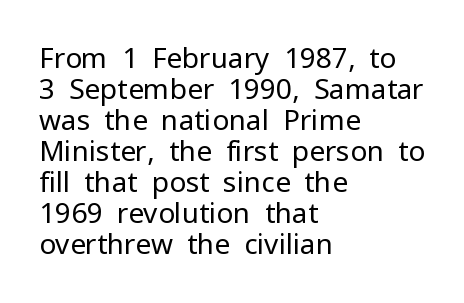
{"serif": "no", "italic": "no", "bold": "no", "weight": "regular", "width": "normal", "stroke_contrast": "low", "x_height": "medium", "monospaced": "no", "underline": "no", "align": "left", "line_spacing": "tight", "line_spacing_ratio": 1.11, "letter_spacing": "normal", "letter_spacing_em": 0.0, "glyph_px": 28}
